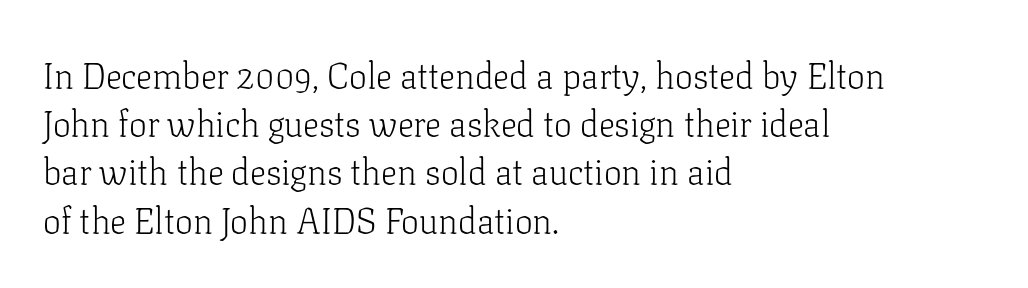
Q: Is the text bold? A: No.
Q: Is the text italic (slanted)? A: No, it is upright.
Q: Is the typeface a serif or a sans-serif typeface? A: Serif.
Q: Is the text underlined? A: No.
Q: How is the paragraph aligned? A: Left-aligned.
Q: Is the spacing between letters normal or unusually wide? A: Normal.
Q: Is the spacing between lines tight, normal or loose? A: Normal.
Q: Width (condensed, normal, or wide)? A: Normal.
Q: Stroke contrast? A: Low.
Q: x-height? A: Medium.
Q: Monospaced? A: No.
